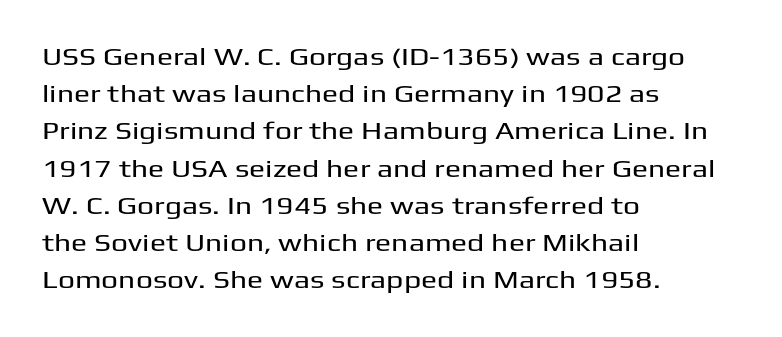
Interline gaps are of average width in this sample. The letters stand upright; this is a roman face. The face used here is rendered with its standard letterfit. Leftover space on each line is placed entirely after the last word. Beneath every word, the page is bare.
